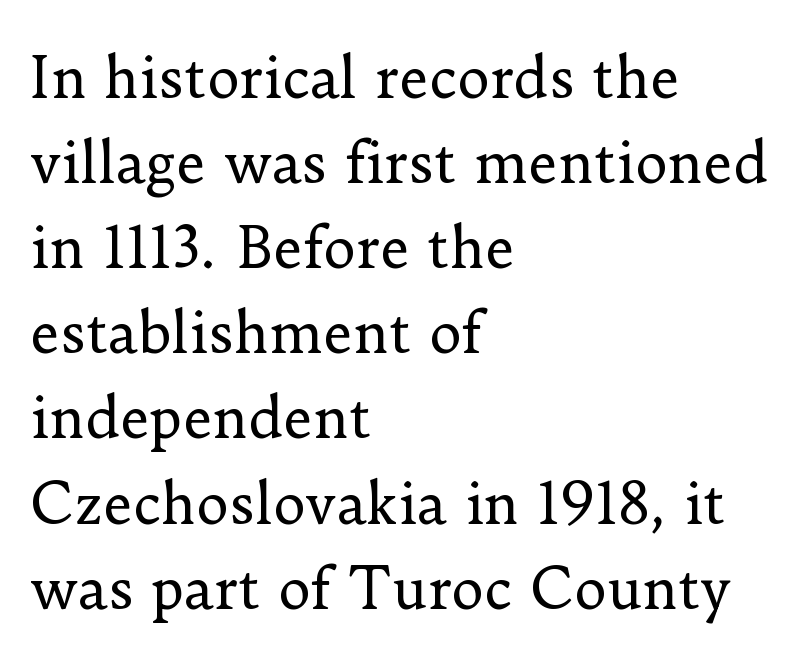
Q: Is the text bold? A: No.
Q: Is the text italic (slanted)? A: No, it is upright.
Q: Is the typeface a serif or a sans-serif typeface? A: Serif.
Q: Is the text underlined? A: No.
Q: How is the paragraph aligned? A: Left-aligned.
Q: Is the spacing between letters normal or unusually wide? A: Normal.
Q: Is the spacing between lines tight, normal or loose? A: Normal.
Q: Width (condensed, normal, or wide)? A: Normal.
Q: Stroke contrast? A: Low.
Q: x-height? A: Small.
Q: Monospaced? A: No.
